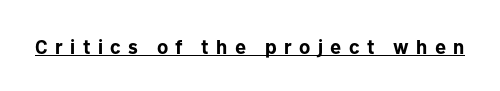
The tracking reads as deliberately expanded to a designer's eye. What decoration does the sample have? An underline. Notice how the stems are strictly vertical — no italics here. Heft: maximum for text — a bold.
